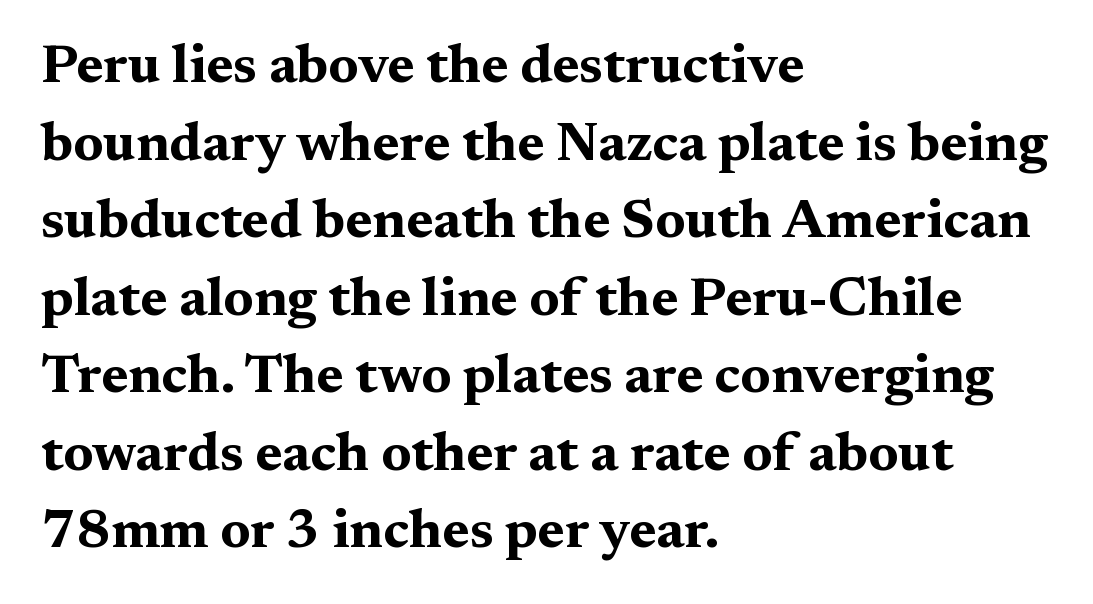
The image shows 55 px bold, wide serif type, upright; set left-aligned, normal line spacing (1.41x), normal letter spacing, not underlined; medium stroke contrast and a medium x-height.
